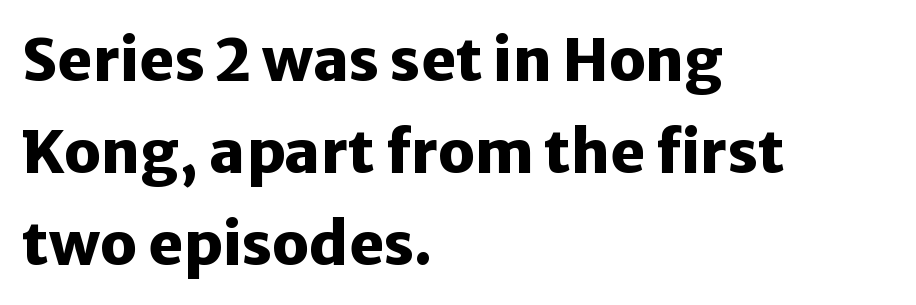
Summary of weight: heavy, a full bold. The rendering keeps characters at their native spacing. It's the straight-up-and-down kind of type. Descender tails drop into unmarked territory. Reading down the column, the eye jumps a familiar distance to each next line.
